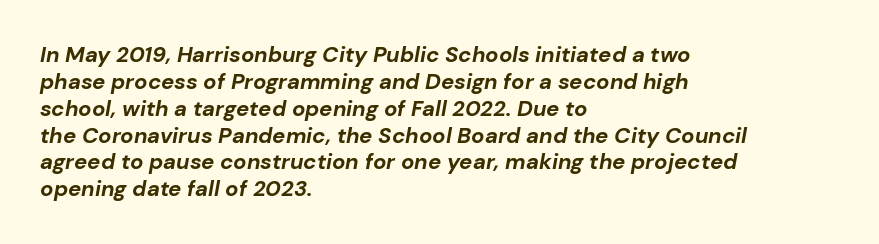
The image shows 22 px bold type, italic (leaning right); set left-aligned, line spacing 1.22x, normal letter spacing, not underlined.
